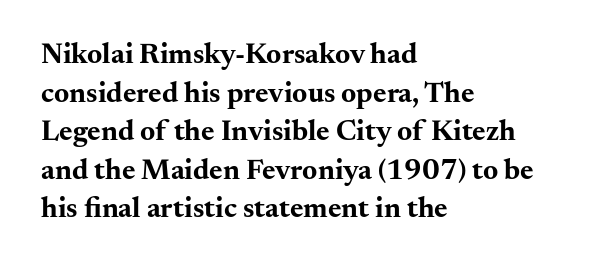
Q: Is the text bold? A: Yes.
Q: Is the text italic (slanted)? A: No, it is upright.
Q: Is the typeface a serif or a sans-serif typeface? A: Serif.
Q: Is the text underlined? A: No.
Q: How is the paragraph aligned? A: Left-aligned.
Q: Is the spacing between letters normal or unusually wide? A: Normal.
Q: Is the spacing between lines tight, normal or loose? A: Normal.
Q: Width (condensed, normal, or wide)? A: Wide.
Q: Stroke contrast? A: Medium.
Q: x-height? A: Small.
Q: Monospaced? A: No.
